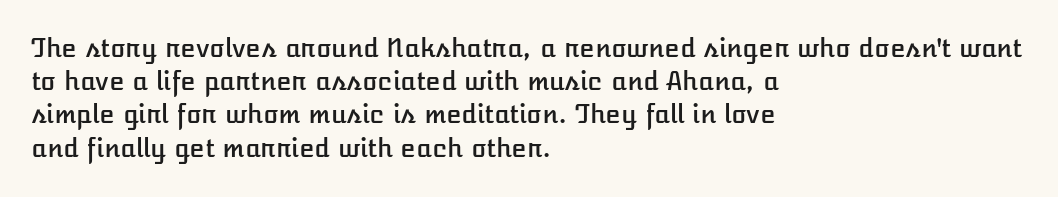
{"italic": "no", "underline": "no", "align": "left", "line_spacing": "normal", "line_spacing_ratio": 1.33, "letter_spacing": "normal", "letter_spacing_em": 0.0, "glyph_px": 25}
